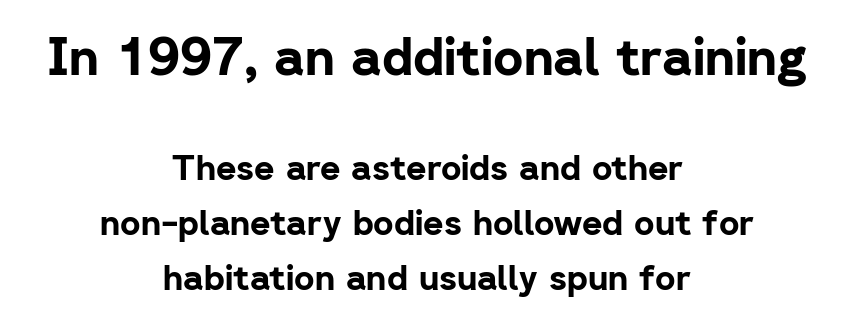
The image shows 52 px bold sans-serif type, upright; set centered, normal line spacing (1.58x), normal letter spacing, not underlined; the first (top) block is 1.49x larger; low stroke contrast and a medium x-height.
